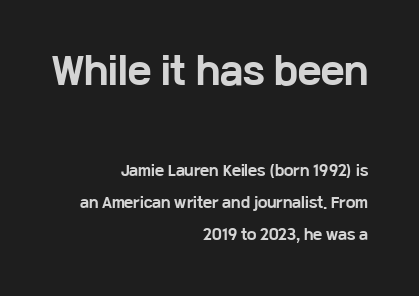
Q: Is the text bold? A: Yes.
Q: Is the text italic (slanted)? A: No, it is upright.
Q: Is the typeface a serif or a sans-serif typeface? A: Sans-serif.
Q: Is the text underlined? A: No.
Q: How is the paragraph aligned? A: Right-aligned.
Q: Is the spacing between letters normal or unusually wide? A: Normal.
Q: Is the spacing between lines tight, normal or loose? A: Loose.
Q: Which block of text is set in a larger size, the first (top) or the second (bottom)? A: The first (top) one.
Q: Width (condensed, normal, or wide)? A: Wide.
Q: Stroke contrast? A: Low.
Q: x-height? A: Medium.
Q: Monospaced? A: No.
